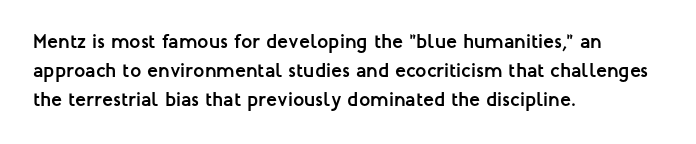
The image shows 20 px bold type, upright; set left-aligned, normal line spacing (1.45x), normal letter spacing, not underlined.
